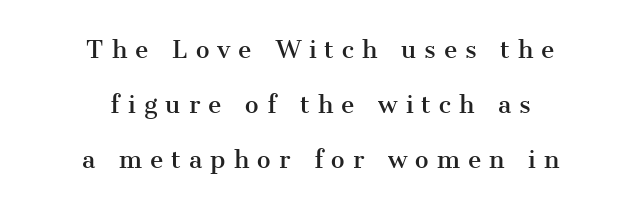
{"italic": "no", "underline": "no", "align": "center", "line_spacing": "loose", "line_spacing_ratio": 2.4, "letter_spacing": "wide", "letter_spacing_em": 0.35, "glyph_px": 23}
